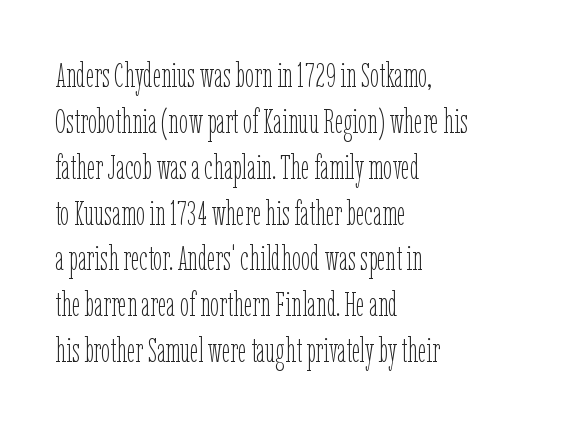
Q: Is the text bold? A: No.
Q: Is the text italic (slanted)? A: No, it is upright.
Q: Is the text underlined? A: No.
Q: How is the paragraph aligned? A: Left-aligned.
Q: Is the spacing between letters normal or unusually wide? A: Normal.
Q: Is the spacing between lines tight, normal or loose? A: Normal.
Q: Width (condensed, normal, or wide)? A: Condensed.
Q: Stroke contrast? A: Low.
Q: x-height? A: Medium.
Q: Monospaced? A: No.
